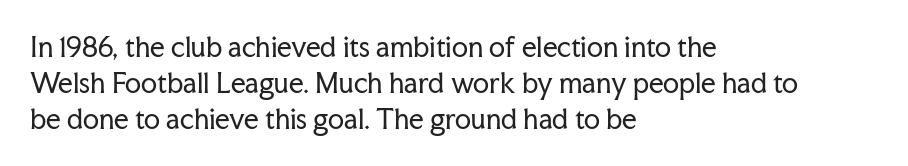
Q: Is the text bold? A: No.
Q: Is the text italic (slanted)? A: No, it is upright.
Q: Is the text underlined? A: No.
Q: How is the paragraph aligned? A: Left-aligned.
Q: Is the spacing between letters normal or unusually wide? A: Normal.
Q: Is the spacing between lines tight, normal or loose? A: Normal.
